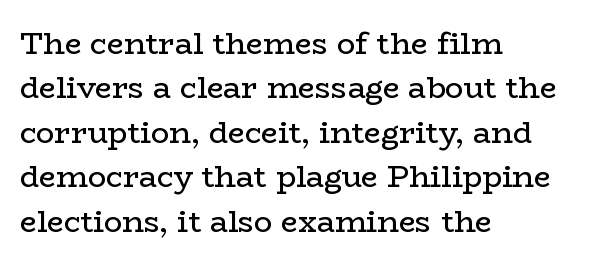
{"serif": "yes", "italic": "no", "bold": "no", "weight": "regular", "width": "wide", "stroke_contrast": "low", "x_height": "medium", "monospaced": "no", "underline": "no", "align": "left", "line_spacing": "normal", "line_spacing_ratio": 1.48, "letter_spacing": "normal", "letter_spacing_em": 0.0, "glyph_px": 30}
